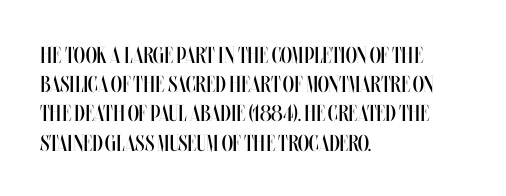
Nothing unusual about the tracking: characters are spaced as the font intends. Caption: multi-line text, flush left, ragged right. How would I describe the line gaps? Plain and ordinary. Unbolded letterforms with no extra heft.
